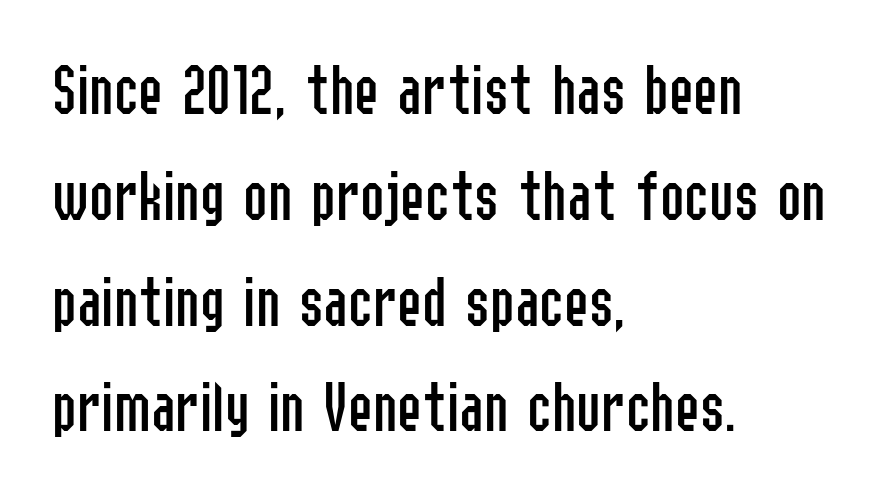
The image shows 74 px regular-weight, condensed sans-serif type, upright; set left-aligned, normal line spacing (1.43x), normal letter spacing, not underlined; low stroke contrast and a medium x-height.
